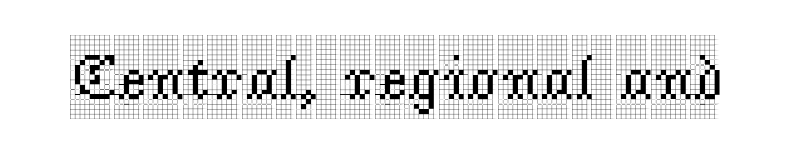
{"serif": "yes", "italic": "no", "width": "condensed", "x_height": "large", "monospaced": "no", "underline": "no", "letter_spacing": "normal", "letter_spacing_em": 0.0, "glyph_px": 64}
